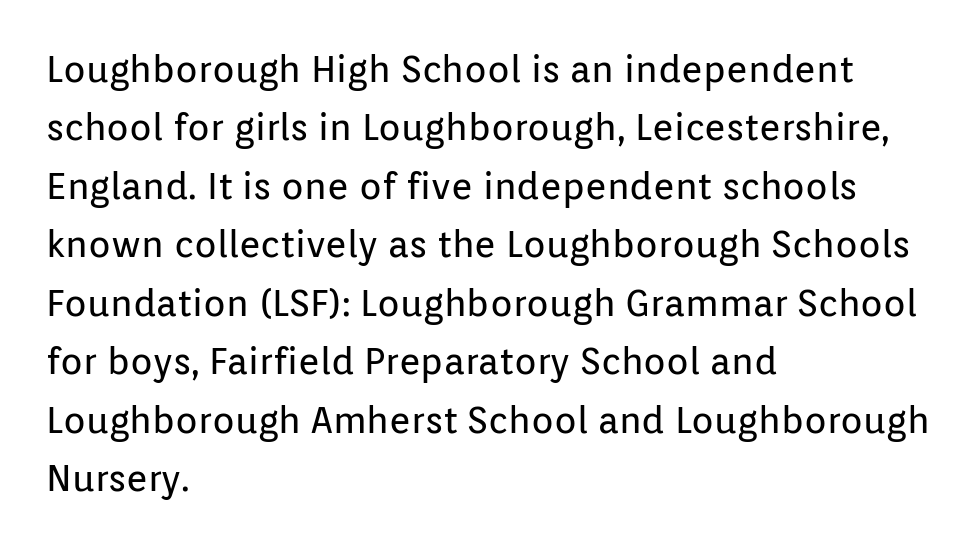
The image shows 37 px regular-weight sans-serif type, upright; set left-aligned, normal line spacing (1.58x), normal letter spacing, not underlined; low stroke contrast and a medium x-height.
